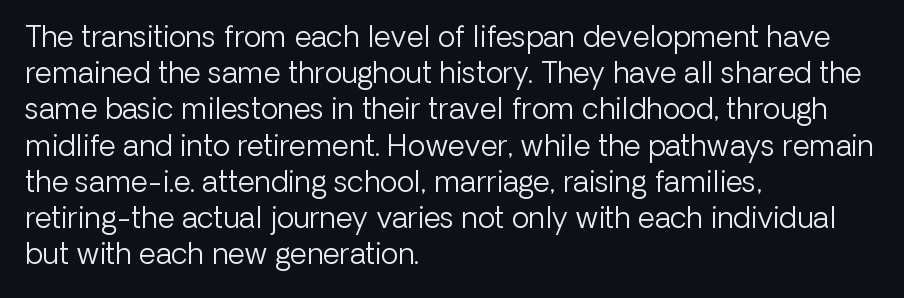
The image shows 29 px light sans-serif type, upright; set left-aligned, normal line spacing (1.25x), normal letter spacing, not underlined; low stroke contrast and a medium x-height.
